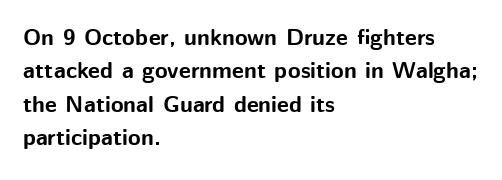
{"italic": "no", "bold": "yes", "underline": "no", "align": "left", "line_spacing": "normal", "line_spacing_ratio": 1.45, "letter_spacing": "normal", "letter_spacing_em": 0.0, "glyph_px": 23}
